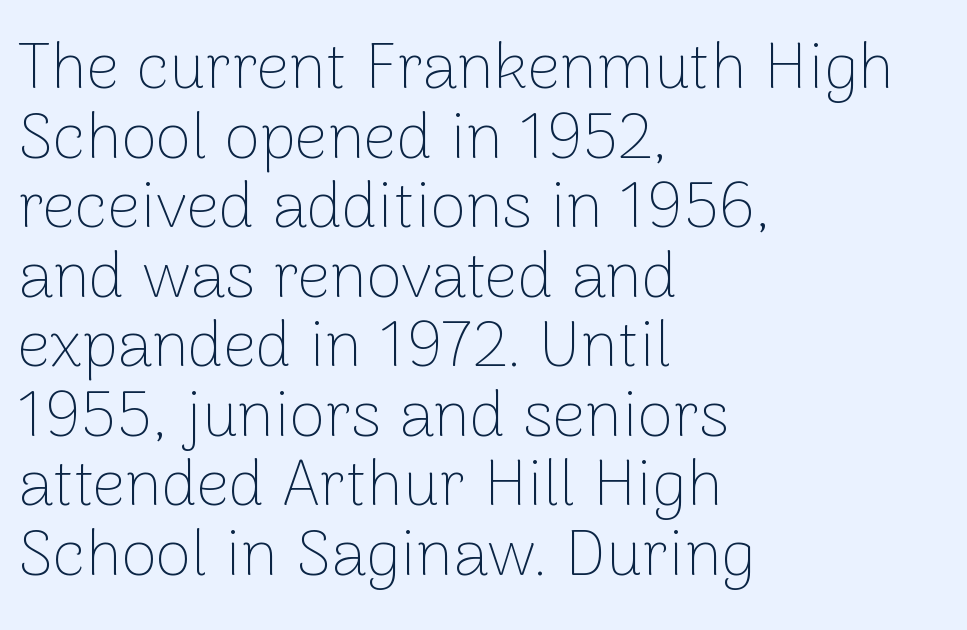
Q: Is the text bold? A: No.
Q: Is the text italic (slanted)? A: No, it is upright.
Q: Is the typeface a serif or a sans-serif typeface? A: Sans-serif.
Q: Is the text underlined? A: No.
Q: How is the paragraph aligned? A: Left-aligned.
Q: Is the spacing between letters normal or unusually wide? A: Normal.
Q: Is the spacing between lines tight, normal or loose? A: Tight.
Q: Width (condensed, normal, or wide)? A: Normal.
Q: Stroke contrast? A: Low.
Q: x-height? A: Medium.
Q: Monospaced? A: No.
